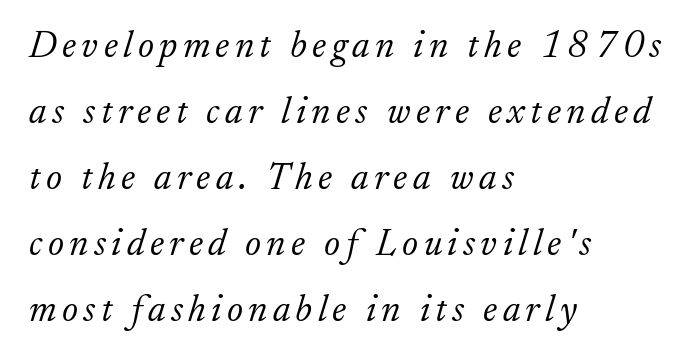
The image shows 38 px light serif type, italic (leaning right); set left-aligned, line spacing 1.74x, not underlined; low stroke contrast and a small x-height.
